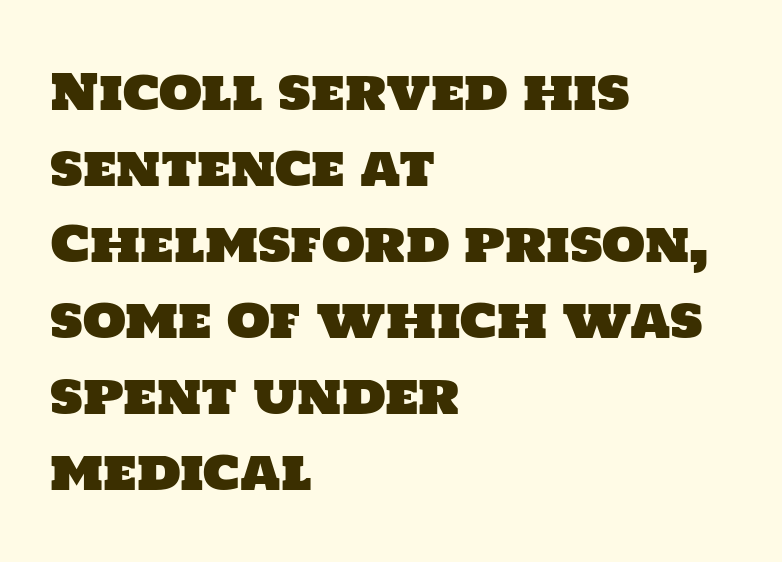
What stands out about the letter spacing? Nothing — it is the standard amount. Do the characters align in a grid? No, the font is proportional. Honestly, there is no underline to notice here at all. All the whitespace from short lines collects on the right. Unlike a traditional serif, this face leaves its strokes unadorned.
